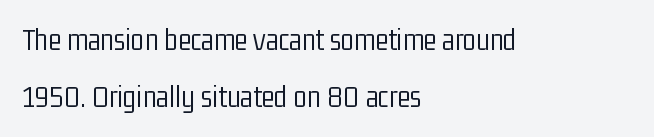
The image shows 31 px light, condensed sans-serif type, upright; set left-aligned, line spacing 1.84x, normal letter spacing, not underlined; low stroke contrast and a medium x-height.
